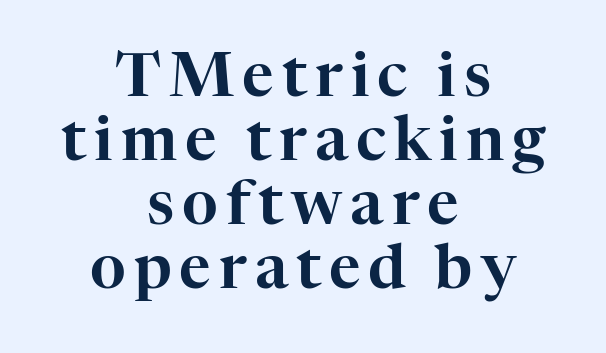
Very little white space separates one row of letters from the next. Lines of text with bare space underneath. Does the lettering tilt? It doesn't — this is upright. The passage shown is typed in a proportional face where columns would drift.
